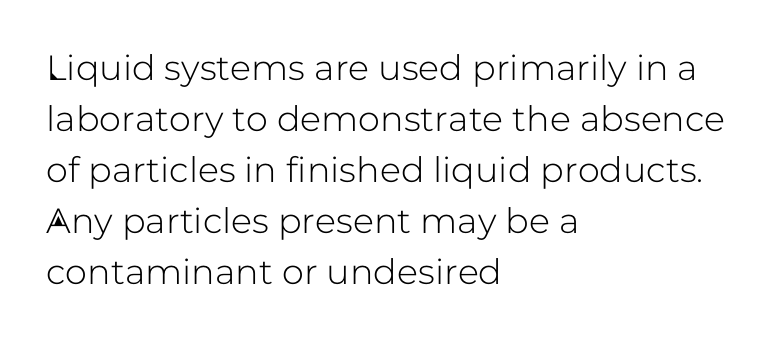
Q: Is the text italic (slanted)? A: No, it is upright.
Q: Is the typeface a serif or a sans-serif typeface? A: Sans-serif.
Q: Is the text underlined? A: No.
Q: How is the paragraph aligned? A: Left-aligned.
Q: Is the spacing between letters normal or unusually wide? A: Normal.
Q: Is the spacing between lines tight, normal or loose? A: Normal.
Q: Width (condensed, normal, or wide)? A: Normal.
Q: Stroke contrast? A: Low.
Q: x-height? A: Medium.
Q: Monospaced? A: No.
